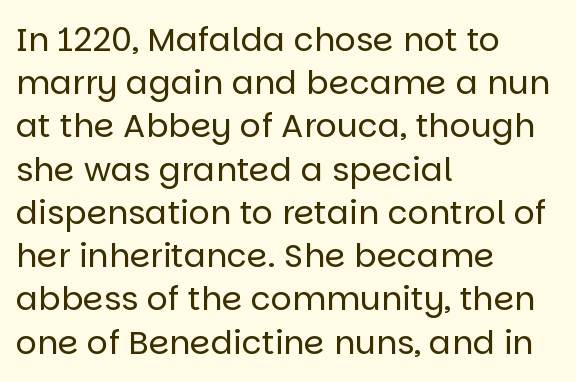
Q: Is the text bold? A: No.
Q: Is the text italic (slanted)? A: No, it is upright.
Q: Is the typeface a serif or a sans-serif typeface? A: Sans-serif.
Q: Is the text underlined? A: No.
Q: How is the paragraph aligned? A: Left-aligned.
Q: Is the spacing between letters normal or unusually wide? A: Normal.
Q: Is the spacing between lines tight, normal or loose? A: Normal.
Q: Width (condensed, normal, or wide)? A: Normal.
Q: Stroke contrast? A: Low.
Q: x-height? A: Large.
Q: Monospaced? A: No.
